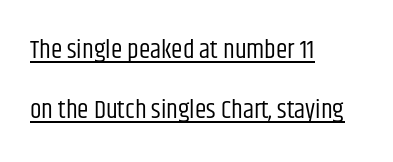
Q: Is the text bold? A: No.
Q: Is the text italic (slanted)? A: No, it is upright.
Q: Is the text underlined? A: Yes.
Q: How is the paragraph aligned? A: Left-aligned.
Q: Is the spacing between letters normal or unusually wide? A: Normal.
Q: Is the spacing between lines tight, normal or loose? A: Loose.
